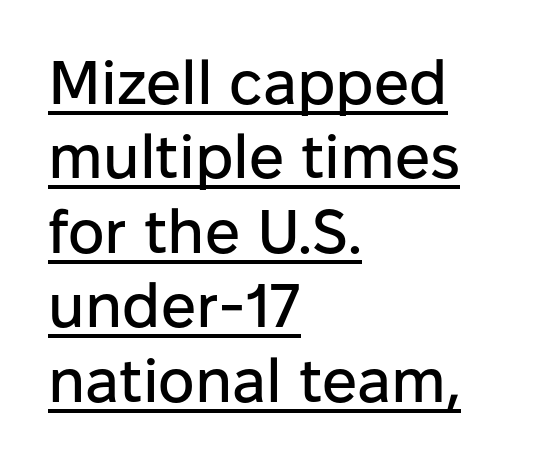
The image shows 62 px sans-serif type, upright; set left-aligned, line spacing 1.2x, normal letter spacing, underlined; low stroke contrast and a medium x-height.
